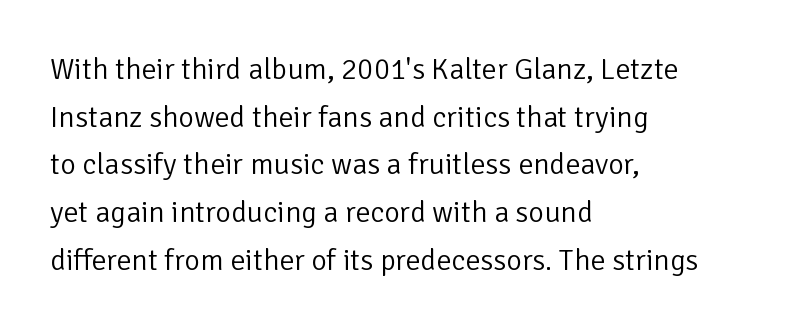
Q: Is the text bold? A: No.
Q: Is the text italic (slanted)? A: No, it is upright.
Q: Is the typeface a serif or a sans-serif typeface? A: Sans-serif.
Q: Is the text underlined? A: No.
Q: How is the paragraph aligned? A: Left-aligned.
Q: Is the spacing between letters normal or unusually wide? A: Normal.
Q: Is the spacing between lines tight, normal or loose? A: Normal.
Q: Width (condensed, normal, or wide)? A: Normal.
Q: Stroke contrast? A: Low.
Q: x-height? A: Medium.
Q: Monospaced? A: No.
